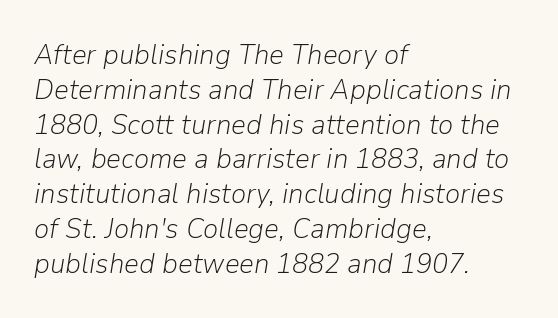
These glyphs show unthickened strokes, regular width or finer. Type without underlining. The rag falls on the right side of this text block. In terms of letterspacing, this is plain default setting.
